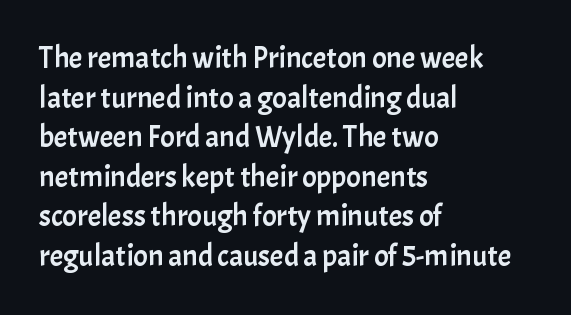
{"serif": "no", "italic": "no", "width": "normal", "stroke_contrast": "low", "x_height": "medium", "monospaced": "no", "underline": "no", "align": "left", "line_spacing": "normal", "line_spacing_ratio": 1.32, "letter_spacing": "normal", "letter_spacing_em": 0.0, "glyph_px": 30}
